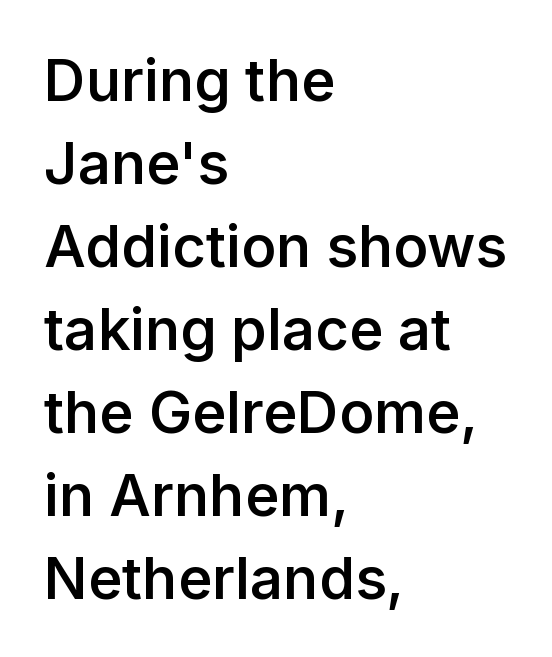
{"serif": "no", "italic": "no", "bold": "semi", "weight": "semibold", "width": "normal", "stroke_contrast": "low", "x_height": "medium", "monospaced": "no", "underline": "no", "align": "left", "line_spacing": "normal", "line_spacing_ratio": 1.43, "letter_spacing": "normal", "letter_spacing_em": 0.0, "glyph_px": 58}
